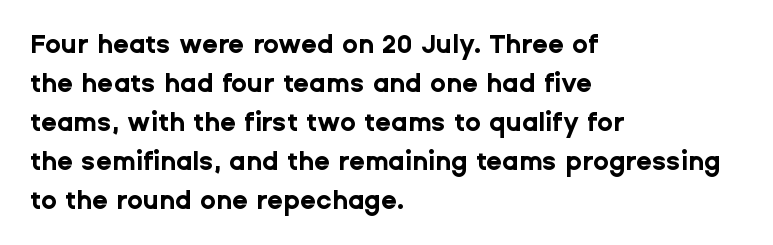
Successive baselines arrive at the customary interval. Nope, not italic — everything's standing straight. Stroke thickness is high; the sample reads as a true bold. Line starts are locked; line ends wander. Clear beneath every line of the passage. The line texture is even and compact thanks to regular tracking.
